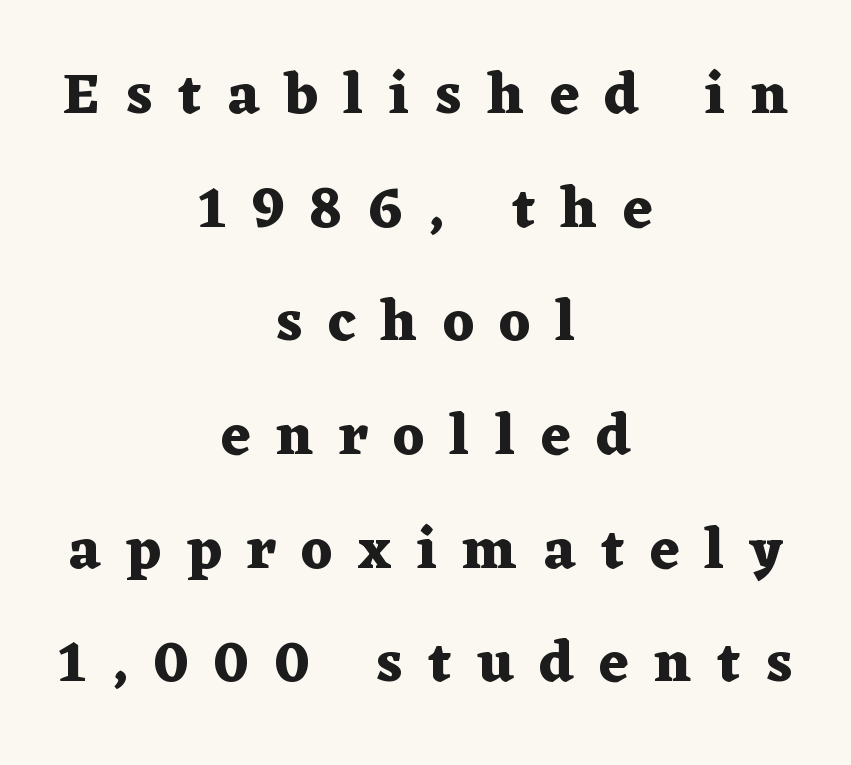
{"serif": "yes", "italic": "no", "bold": "yes", "weight": "heavy", "width": "wide", "stroke_contrast": "medium", "x_height": "medium", "monospaced": "no", "underline": "no", "align": "center", "line_spacing": "loose", "line_spacing_ratio": 1.96, "letter_spacing": "wide", "letter_spacing_em": 0.44, "glyph_px": 58}
